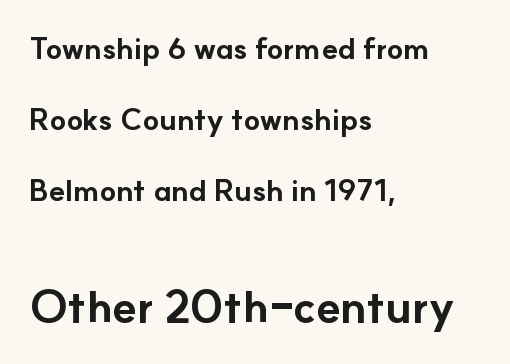
{"serif": "no", "italic": "no", "bold": "yes", "weight": "bold", "width": "normal", "stroke_contrast": "low", "x_height": "small", "monospaced": "no", "underline": "no", "align": "left", "line_spacing": "loose", "line_spacing_ratio": 2.36, "letter_spacing": "normal", "letter_spacing_em": 0.0, "larger_block": "second", "size_ratio": 1.5, "glyph_px": 45}
